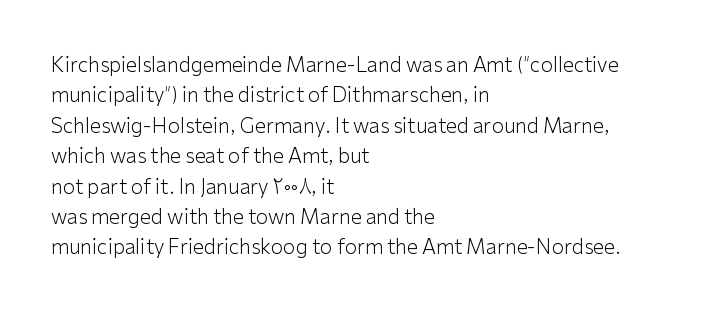
{"italic": "no", "bold": "no", "underline": "no", "align": "left", "line_spacing": "normal", "line_spacing_ratio": 1.52, "letter_spacing": "normal", "letter_spacing_em": 0.0, "glyph_px": 20}
